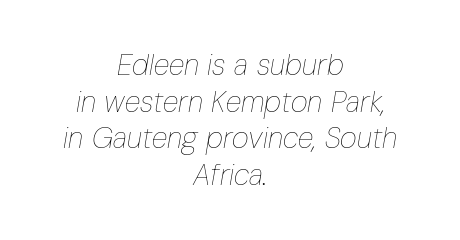
The image shows 29 px thin, condensed type, italic (leaning right); set centered, normal line spacing (1.26x), normal letter spacing, not underlined; low stroke contrast and a medium x-height.
